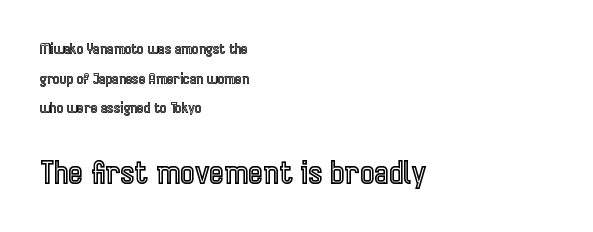
This rendering leaves character spacing at its baseline value. Descender tails drop into unmarked territory. Looks like regular typesetting: each glyph gets only the width it needs. This block would shrink considerably if given ordinary leading; it's expanded now. The ragged edge is on the right, which tells us the setting is flush left. Caption: upper text group reduced, lower text group enlarged.
